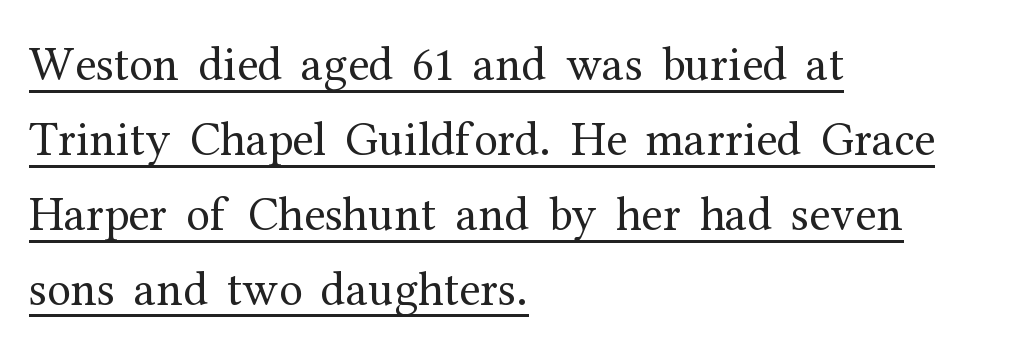
The image shows 48 px regular-weight serif type, upright; set left-aligned, normal line spacing (1.56x), normal letter spacing, underlined; medium stroke contrast and a medium x-height.
